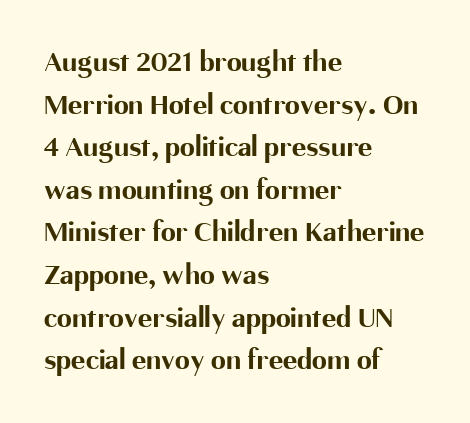
The image shows 30 px bold sans-serif type, upright; set left-aligned, normal line spacing (1.42x), normal letter spacing, not underlined; medium stroke contrast and a medium x-height.
